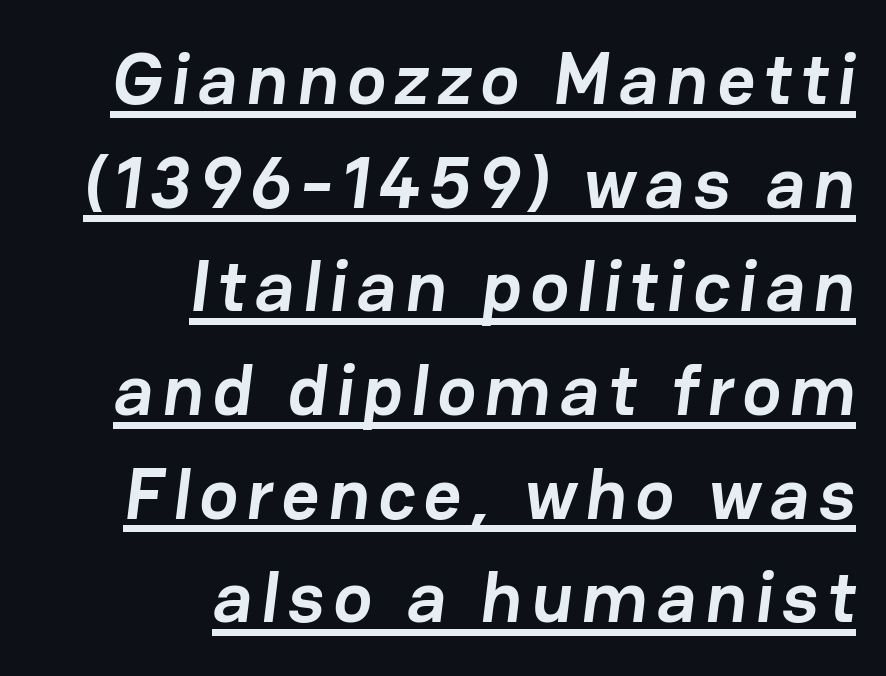
Q: Is the text bold? A: Yes.
Q: Is the typeface a serif or a sans-serif typeface? A: Sans-serif.
Q: Is the text underlined? A: Yes.
Q: How is the paragraph aligned? A: Right-aligned.
Q: Is the spacing between lines tight, normal or loose? A: Normal.
Q: Width (condensed, normal, or wide)? A: Normal.
Q: Stroke contrast? A: Low.
Q: x-height? A: Medium.
Q: Monospaced? A: No.
